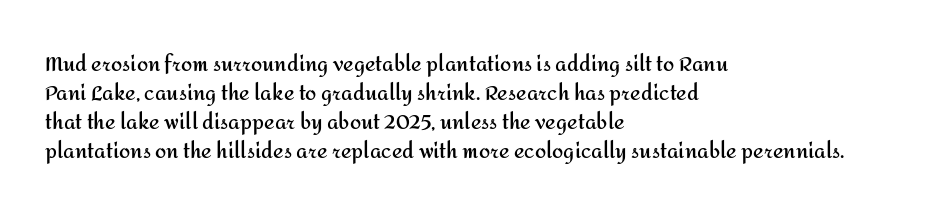
Q: Is the text bold? A: Yes.
Q: Is the text italic (slanted)? A: No, it is upright.
Q: Is the text underlined? A: No.
Q: How is the paragraph aligned? A: Left-aligned.
Q: Is the spacing between letters normal or unusually wide? A: Normal.
Q: Is the spacing between lines tight, normal or loose? A: Normal.
